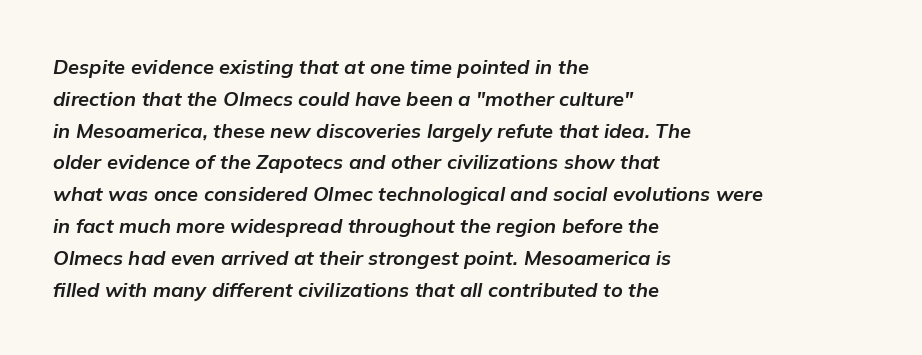
Letters rest on an invisible, unmarked baseline. The vertical gap from one line to the next is medium. Strong, thick strokes mark this as bold type. A classic flush-left, rag-right setting is used for this passage. Does extra space separate the letters? No, they use regular spacing. Looking at the ascenders, they clearly lean.
